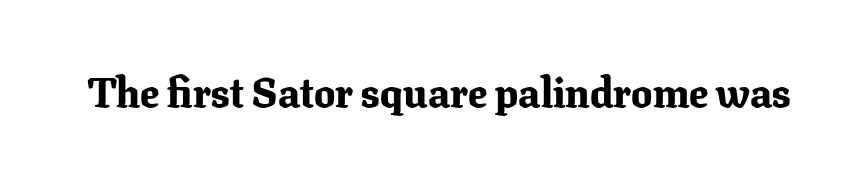
The image shows 42 px bold serif type, upright; set normal letter spacing, not underlined; low stroke contrast and a medium x-height.
